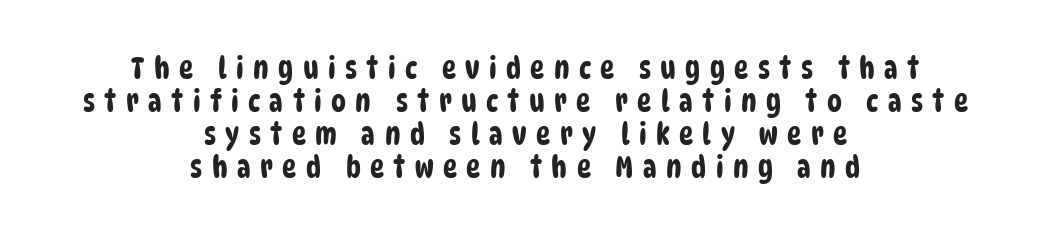
Q: Is the typeface a serif or a sans-serif typeface? A: Sans-serif.
Q: Is the text underlined? A: No.
Q: How is the paragraph aligned? A: Centered.
Q: Is the spacing between letters normal or unusually wide? A: Unusually wide.
Q: Is the spacing between lines tight, normal or loose? A: Tight.
Q: Width (condensed, normal, or wide)? A: Condensed.
Q: Stroke contrast? A: Low.
Q: x-height? A: Large.
Q: Monospaced? A: No.
